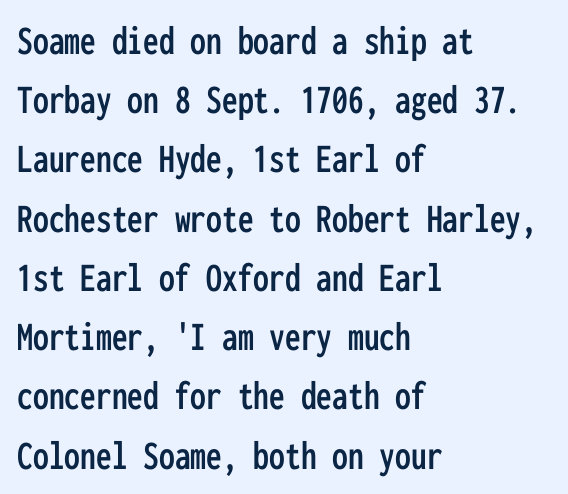
Plain, unruled lines of type. Quick note: interline space is typical. Posture: straight, roman, zero tilt. How are the letters spaced? Ordinarily, with no added tracking.
